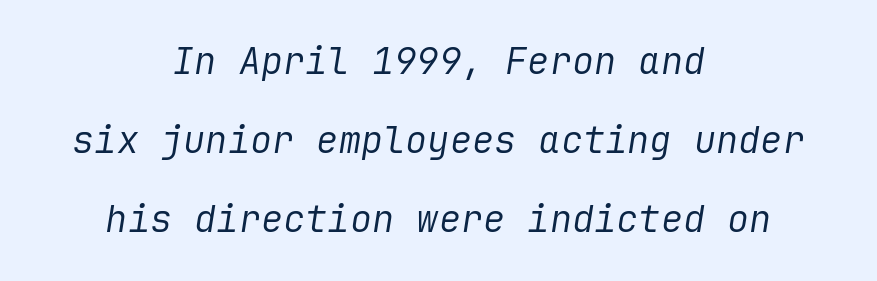
Q: Is the text bold? A: No.
Q: Is the text italic (slanted)? A: Yes, it leans right by about 9 degrees.
Q: Is the text underlined? A: No.
Q: How is the paragraph aligned? A: Centered.
Q: Is the spacing between letters normal or unusually wide? A: Normal.
Q: Is the spacing between lines tight, normal or loose? A: Loose.
Q: Width (condensed, normal, or wide)? A: Normal.
Q: Stroke contrast? A: Low.
Q: x-height? A: Medium.
